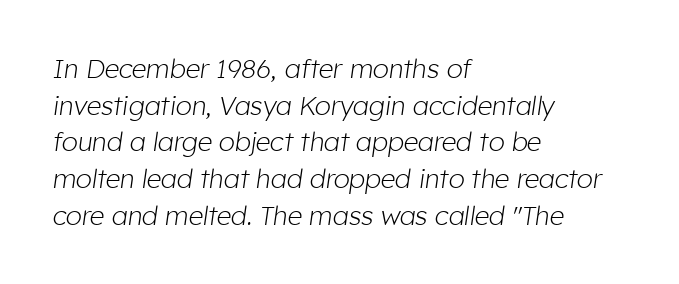
The image shows 26 px text type, italic (leaning right); set left-aligned, normal line spacing (1.41x), normal letter spacing, not underlined.
